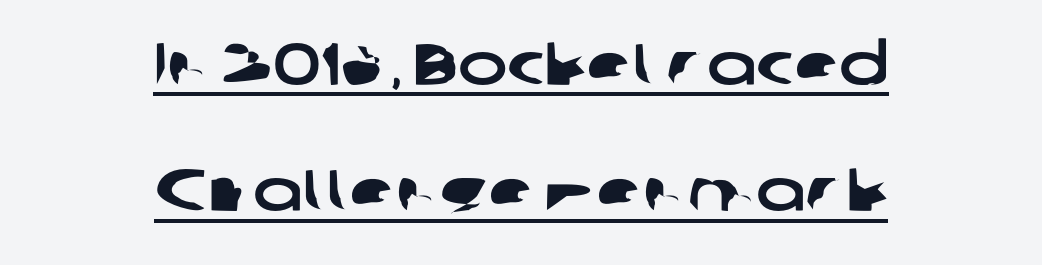
Standard letterfit; no display-style spreading of the glyphs. Does a line run under the words? Yes, clearly. A sans-serif font was chosen for this passage. Widely set lines give the paragraph a tall, airy silhouette. You could not count columns in this text — the font is proportionally spaced. Casual observation: everything's sitting right in the middle.
